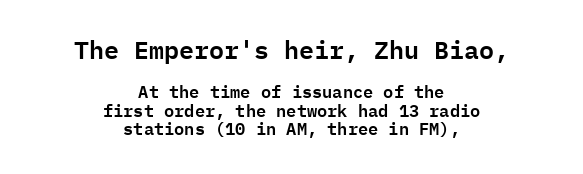
Which of the two is more prominent by size? The first, at the top. If you drew a line through each stem, it would be perfectly vertical. Students, observe: this is what under-led, compact text looks like. Short and long lines alike share a common midpoint. Students, note that the glyphs here touch the page at normal intervals. The glyphs are unaccompanied by any horizontal stroke below them.
